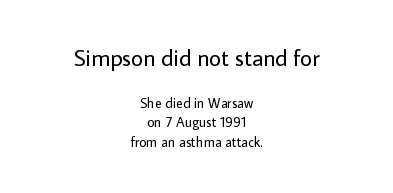
The image shows 23 px text type, upright; set centered, normal line spacing (1.4x), normal letter spacing, not underlined; the first (top) block is 1.64x larger.
